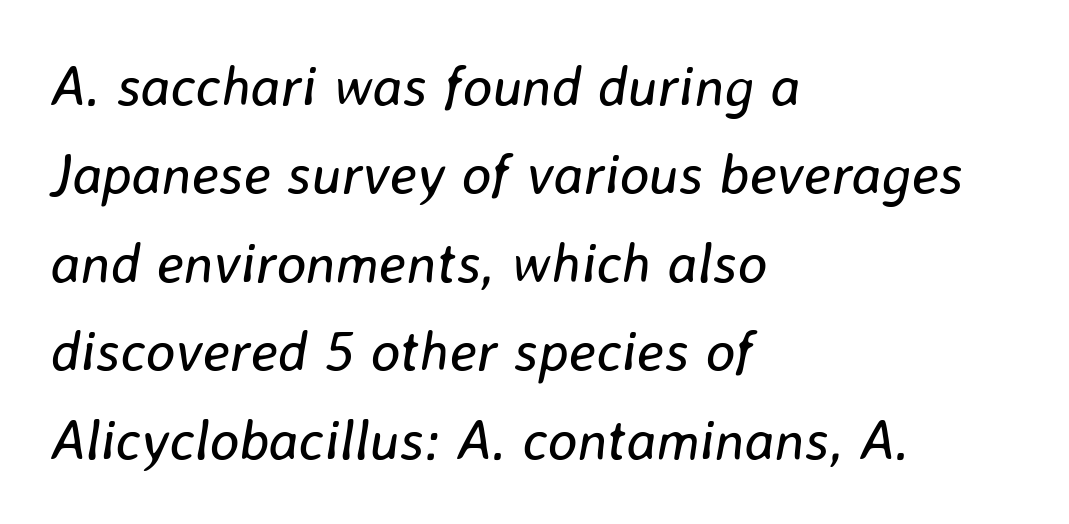
You could not count columns in this text — the font is proportionally spaced. These lines keep a tight, regular rhythm from letter to letter. Words float on clear page, feet unadorned. The strokes carry an ordinary text weight at most. Quick note: italic. Notice how the passage keeps a crisp vertical edge on the left only.
